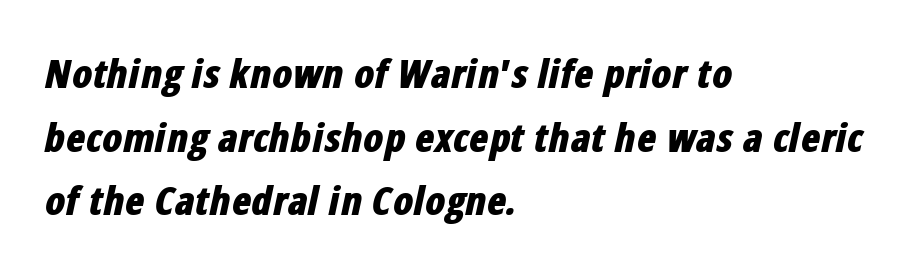
The image shows 40 px bold, condensed type, italic (leaning right); set left-aligned, normal line spacing (1.59x), normal letter spacing, not underlined; low stroke contrast and a medium x-height.
